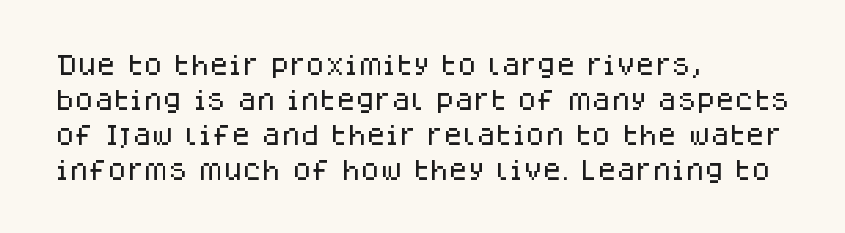
Q: Is the text italic (slanted)? A: No, it is upright.
Q: Is the text underlined? A: No.
Q: How is the paragraph aligned? A: Left-aligned.
Q: Is the spacing between letters normal or unusually wide? A: Normal.
Q: Is the spacing between lines tight, normal or loose? A: Normal.
